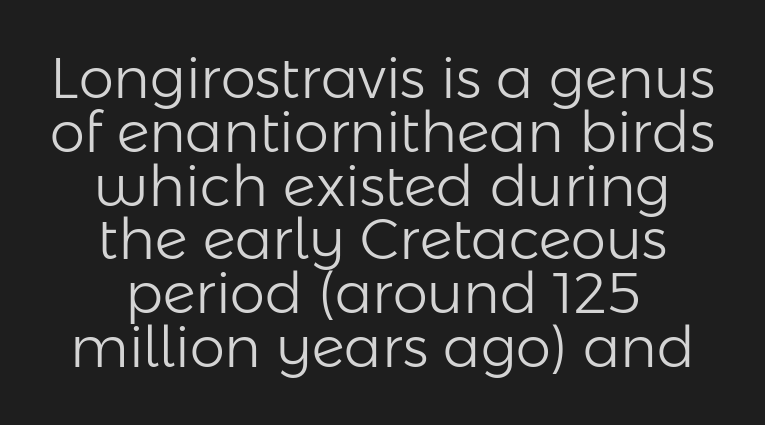
The image shows 56 px light sans-serif type, upright; set centered, tight line spacing (0.96x), normal letter spacing, not underlined; low stroke contrast and a medium x-height.
